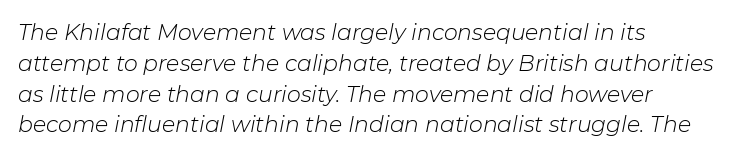
Compared with a centered layout, this one pins lines to the left instead. Stem width sits at or under what a default text font uses. Observe the ordinary spacing: letters are neighbours, not strangers. Horizontal bands of white between lines are of average thickness.
